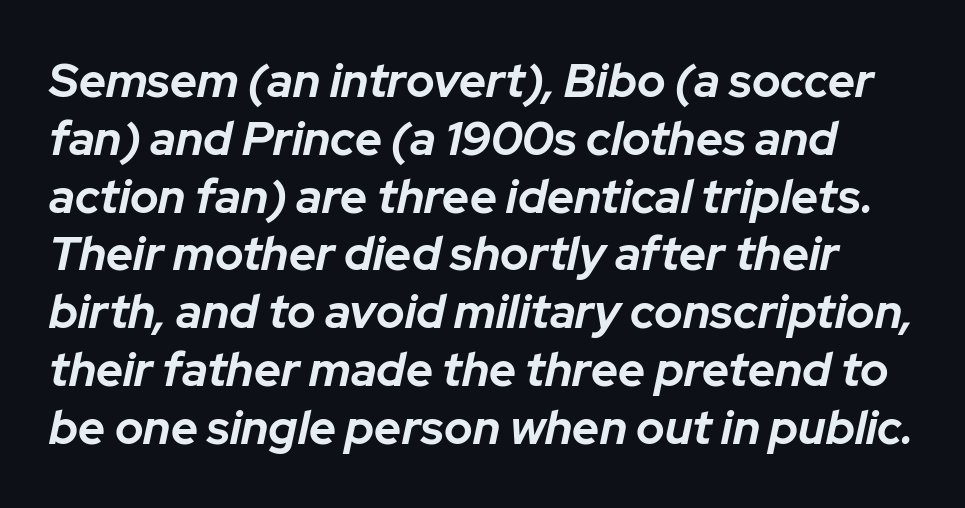
Q: Is the text bold? A: Yes.
Q: Is the text italic (slanted)? A: Yes, it leans right by about 12 degrees.
Q: Is the text underlined? A: No.
Q: Is the spacing between letters normal or unusually wide? A: Normal.
Q: Width (condensed, normal, or wide)? A: Normal.
Q: Stroke contrast? A: Low.
Q: x-height? A: Medium.
Q: Monospaced? A: No.
